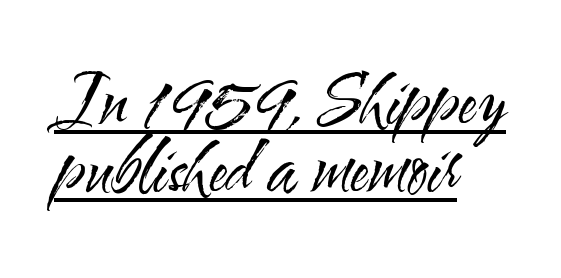
{"serif": "no", "bold": "no", "weight": "regular", "width": "condensed", "stroke_contrast": "medium", "x_height": "small", "monospaced": "no", "underline": "yes", "align": "left", "line_spacing": "tight", "line_spacing_ratio": 0.97, "letter_spacing": "normal", "letter_spacing_em": 0.0, "glyph_px": 70}
